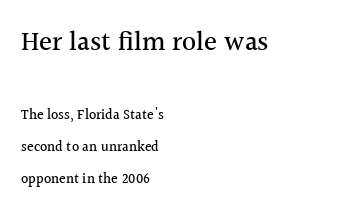
The image shows 27 px text type, upright; set left-aligned, loose line spacing (2.28x), normal letter spacing, not underlined; the first (top) block is 1.93x larger.
